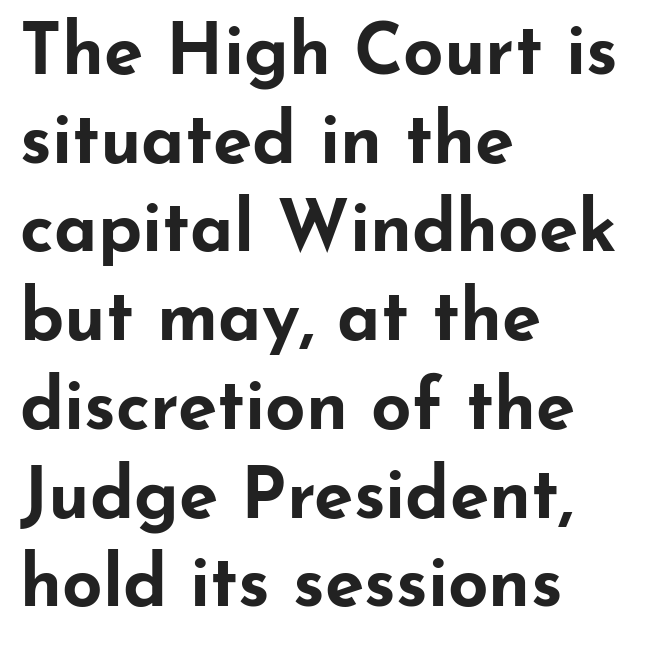
The image shows 71 px bold, wide sans-serif type, upright; set left-aligned, normal line spacing (1.25x), normal letter spacing, not underlined; low stroke contrast and a small x-height.
